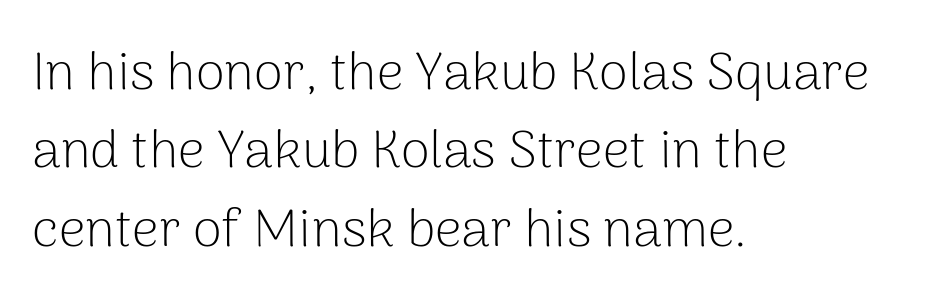
The image shows 53 px light sans-serif type, upright; set left-aligned, normal line spacing (1.48x), normal letter spacing, not underlined; low stroke contrast and a medium x-height.
